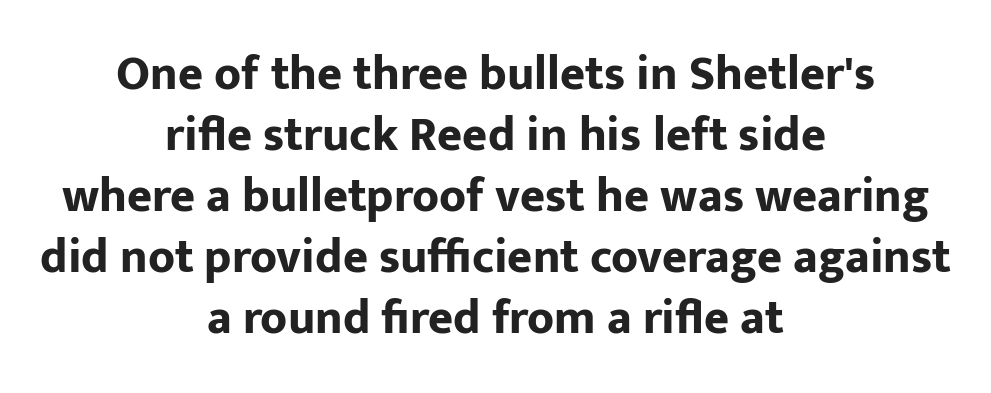
You can tell from the bare stems that sans-serif type was used. The typesetting leans heavy: a genuine bold. Looks like regular typesetting: each glyph gets only the width it needs. Ordinary non-slanted type is in use. Between one letter and the next there's only the usual sliver of space. What's the leading like? Ordinary, nothing unusual.
